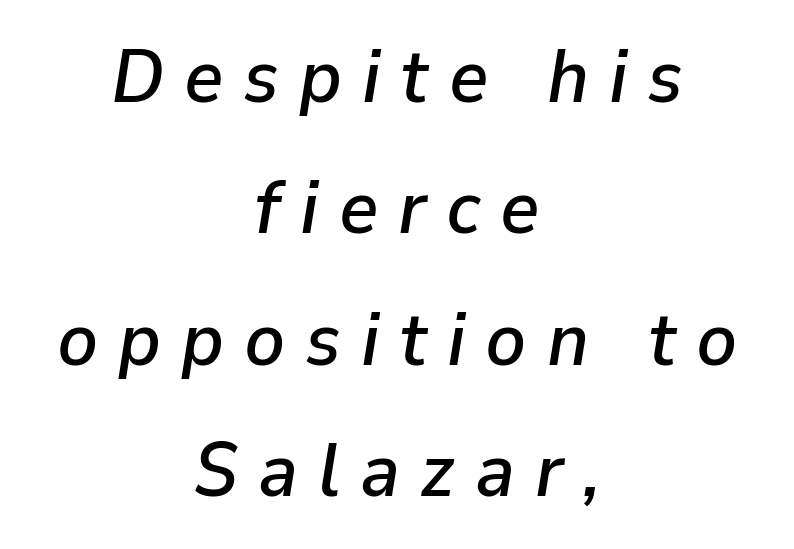
{"italic": "yes", "lean": "right", "slant_degrees": 9, "width": "normal", "stroke_contrast": "low", "x_height": "medium", "monospaced": "no", "underline": "no", "align": "center", "line_spacing_ratio": 1.73, "letter_spacing": "wide", "letter_spacing_em": 0.26, "glyph_px": 76}
